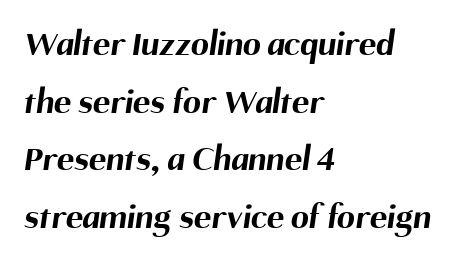
{"serif": "no", "bold": "yes", "weight": "bold", "width": "normal", "stroke_contrast": "medium", "x_height": "medium", "monospaced": "no", "underline": "no", "align": "left", "line_spacing": "normal", "line_spacing_ratio": 1.6, "letter_spacing": "normal", "letter_spacing_em": 0.0, "glyph_px": 36}
